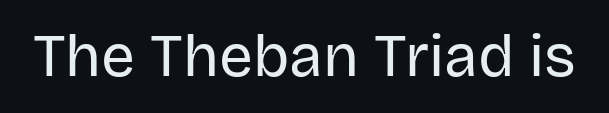
{"serif": "no", "italic": "no", "bold": "no", "weight": "regular", "width": "normal", "stroke_contrast": "low", "x_height": "large", "monospaced": "no", "underline": "no", "letter_spacing": "normal", "letter_spacing_em": 0.0, "glyph_px": 60}
